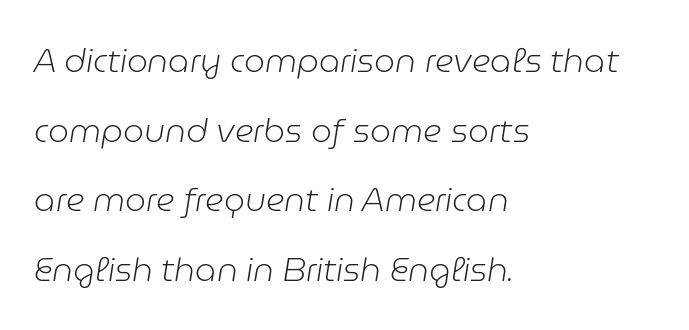
The face used here is rendered with its standard letterfit. Is this a fixed-width face? No — the glyphs have proportional, varying widths. Weight class: somewhere from thin through regular. Descender tails drop into unmarked territory.
